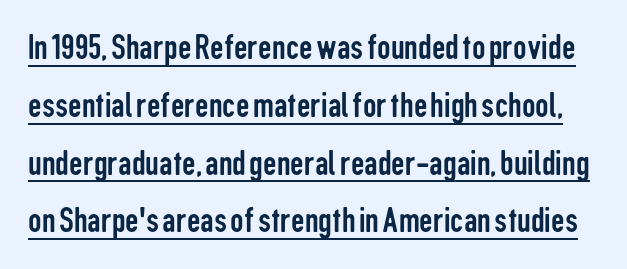
The image shows 38 px regular-weight, condensed sans-serif type, upright; set normal line spacing (1.52x), normal letter spacing, underlined; low stroke contrast and a medium x-height.
